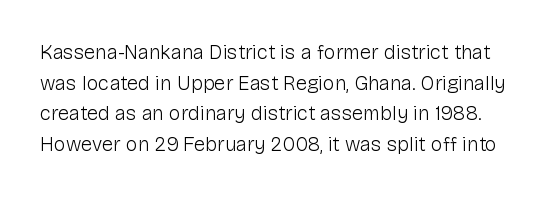
The image shows 20 px text type, upright; set normal line spacing (1.53x), normal letter spacing, not underlined.
